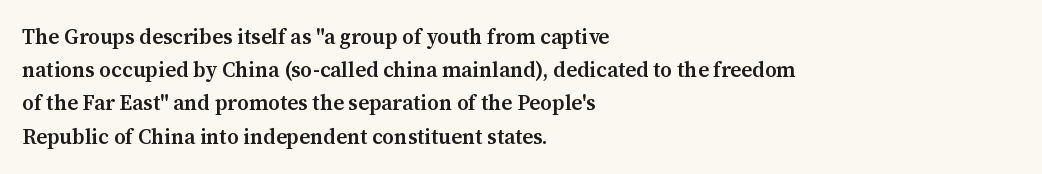
{"italic": "no", "bold": "semi", "underline": "no", "align": "left", "line_spacing": "normal", "line_spacing_ratio": 1.58, "letter_spacing": "normal", "letter_spacing_em": 0.0, "glyph_px": 21}
